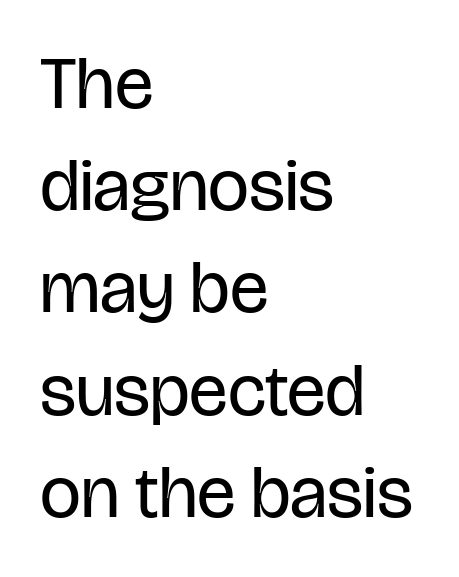
The image shows 73 px regular-weight, condensed sans-serif type, upright; set left-aligned, normal line spacing (1.4x), normal letter spacing, not underlined; low stroke contrast and a large x-height.
